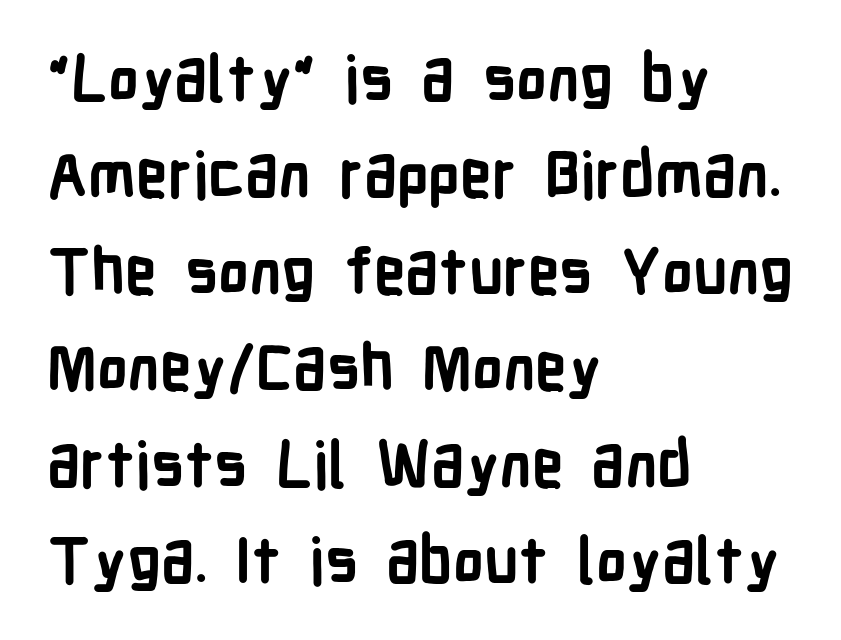
Caption: bold face, heavy strokes. It's the straight-up-and-down kind of type. A sans-serif font was chosen for this passage. Compared with typical body copy, the letter spacing here is the same. Clear beneath every line of the passage. One glance says typical: line gaps are just what's usual.
